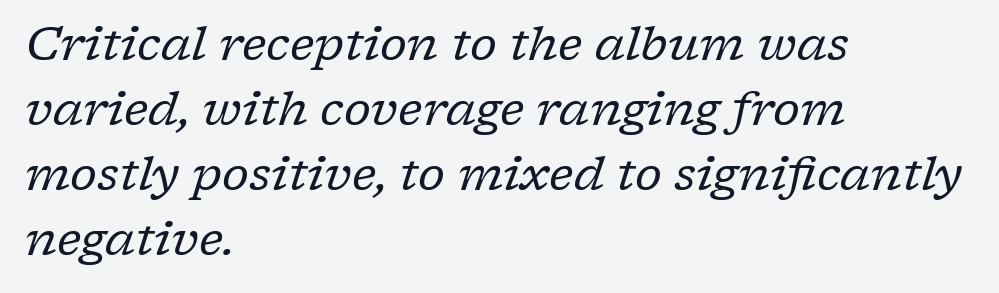
Q: Is the text bold? A: No.
Q: Is the text italic (slanted)? A: Yes, it leans right by about 17 degrees.
Q: Is the typeface a serif or a sans-serif typeface? A: Serif.
Q: Is the text underlined? A: No.
Q: How is the paragraph aligned? A: Left-aligned.
Q: Is the spacing between letters normal or unusually wide? A: Normal.
Q: Is the spacing between lines tight, normal or loose? A: Normal.
Q: Width (condensed, normal, or wide)? A: Normal.
Q: Stroke contrast? A: Low.
Q: x-height? A: Medium.
Q: Monospaced? A: No.
